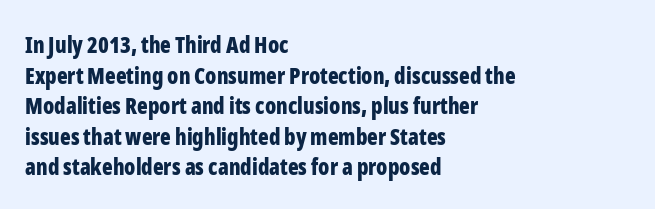
If you drew a line through each stem, it would be perfectly vertical. A normal amount of white space separates one row of letters from the next. Unmarked baselines from the first word to the last. Pretty heavy lettering here — definitely bold. The paragraph has a hard left edge and a soft right edge. These lines keep a tight, regular rhythm from letter to letter.
